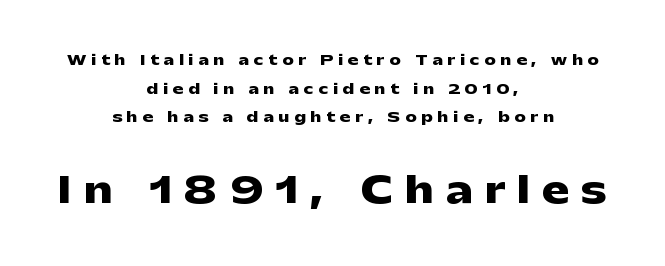
Q: Is the text bold? A: Yes.
Q: Is the text italic (slanted)? A: No, it is upright.
Q: Is the typeface a serif or a sans-serif typeface? A: Sans-serif.
Q: Is the text underlined? A: No.
Q: How is the paragraph aligned? A: Centered.
Q: Is the spacing between letters normal or unusually wide? A: Unusually wide.
Q: Is the spacing between lines tight, normal or loose? A: Loose.
Q: Which block of text is set in a larger size, the first (top) or the second (bottom)? A: The second (bottom) one.
Q: Width (condensed, normal, or wide)? A: Wide.
Q: Stroke contrast? A: Low.
Q: x-height? A: Medium.
Q: Monospaced? A: No.
